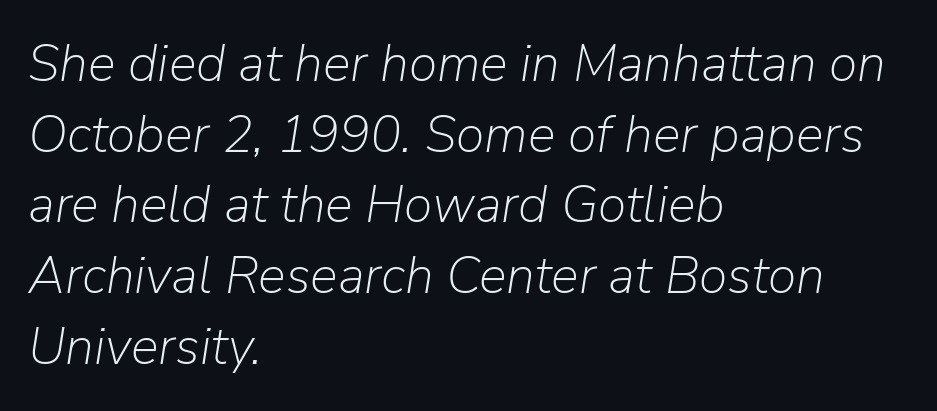
One-word summary of the alignment: left. Rule under the text: the space is simply empty. The weight tops out at a normal text grade. This sample uses an oblique cut, with every glyph tilted off the vertical.
